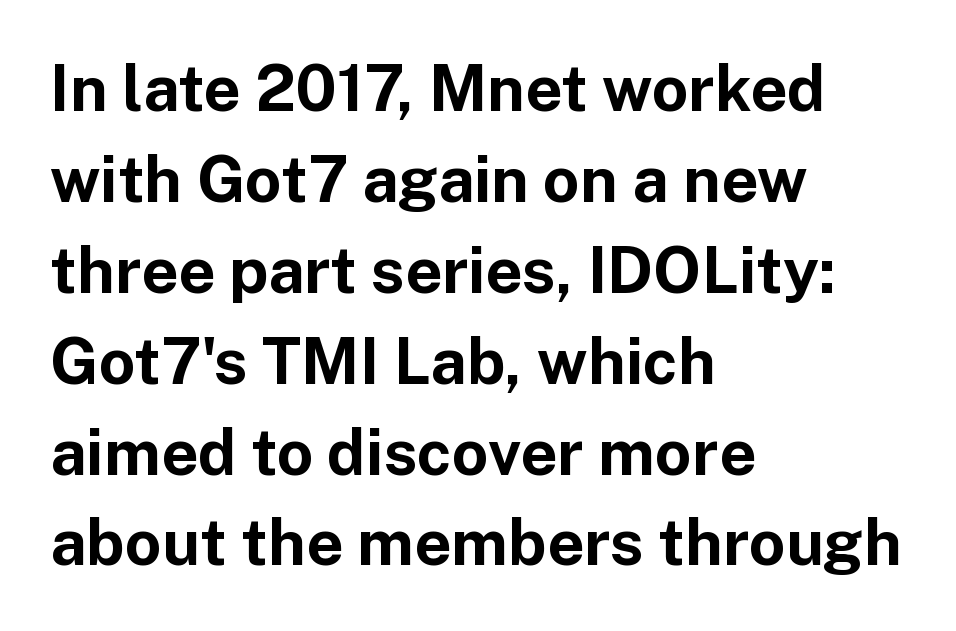
{"serif": "no", "italic": "no", "bold": "yes", "weight": "bold", "width": "normal", "stroke_contrast": "low", "x_height": "medium", "monospaced": "no", "underline": "no", "align": "left", "line_spacing": "normal", "line_spacing_ratio": 1.42, "letter_spacing": "normal", "letter_spacing_em": 0.0, "glyph_px": 64}
